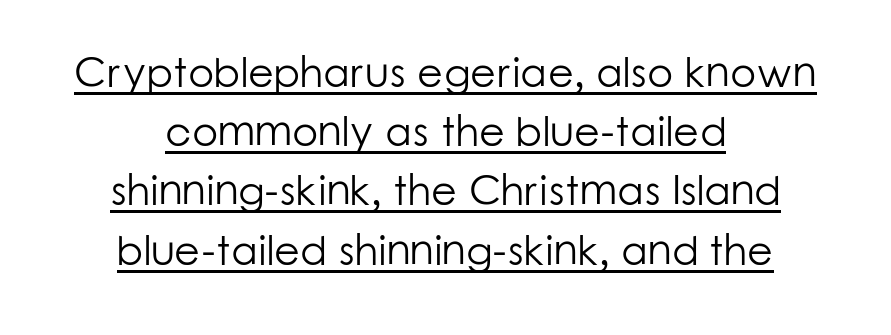
Q: Is the text bold? A: No.
Q: Is the text italic (slanted)? A: No, it is upright.
Q: Is the typeface a serif or a sans-serif typeface? A: Sans-serif.
Q: Is the text underlined? A: Yes.
Q: How is the paragraph aligned? A: Centered.
Q: Is the spacing between letters normal or unusually wide? A: Normal.
Q: Is the spacing between lines tight, normal or loose? A: Normal.
Q: Width (condensed, normal, or wide)? A: Normal.
Q: Stroke contrast? A: Low.
Q: x-height? A: Medium.
Q: Monospaced? A: No.
